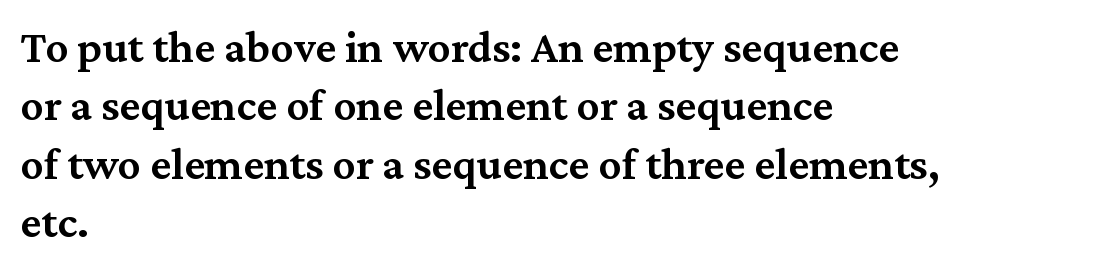
Q: Is the text bold? A: Semi-bold.
Q: Is the text italic (slanted)? A: No, it is upright.
Q: Is the typeface a serif or a sans-serif typeface? A: Serif.
Q: Is the text underlined? A: No.
Q: How is the paragraph aligned? A: Left-aligned.
Q: Is the spacing between letters normal or unusually wide? A: Normal.
Q: Is the spacing between lines tight, normal or loose? A: Normal.
Q: Width (condensed, normal, or wide)? A: Normal.
Q: Stroke contrast? A: Medium.
Q: x-height? A: Medium.
Q: Monospaced? A: No.
